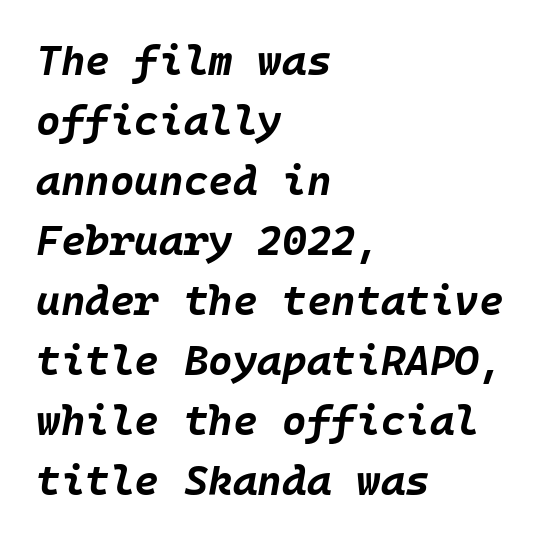
{"italic": "yes", "lean": "right", "slant_degrees": 10, "bold": "yes", "weight": "bold", "width": "normal", "stroke_contrast": "low", "x_height": "large", "underline": "no", "align": "left", "line_spacing": "normal", "line_spacing_ratio": 1.43, "letter_spacing": "normal", "letter_spacing_em": 0.0, "glyph_px": 42}
